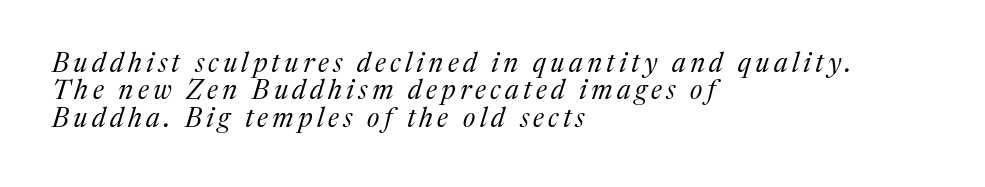
Q: Is the text bold? A: No.
Q: Is the text italic (slanted)? A: Yes, it leans right by about 17 degrees.
Q: Is the text underlined? A: No.
Q: How is the paragraph aligned? A: Left-aligned.
Q: Is the spacing between lines tight, normal or loose? A: Tight.
